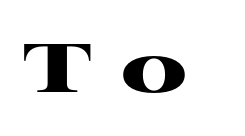
The image shows 69 px heavy, wide serif type, upright; set unusually wide letter spacing (+0.39 em), not underlined; high stroke contrast and a medium x-height.
